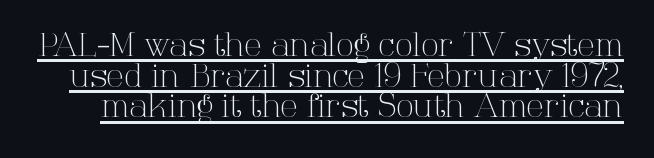
Q: Is the text bold? A: No.
Q: Is the text italic (slanted)? A: No, it is upright.
Q: Is the typeface a serif or a sans-serif typeface? A: Serif.
Q: Is the text underlined? A: Yes.
Q: Is the spacing between letters normal or unusually wide? A: Normal.
Q: Is the spacing between lines tight, normal or loose? A: Tight.
Q: Width (condensed, normal, or wide)? A: Normal.
Q: Stroke contrast? A: High.
Q: x-height? A: Medium.
Q: Monospaced? A: No.
